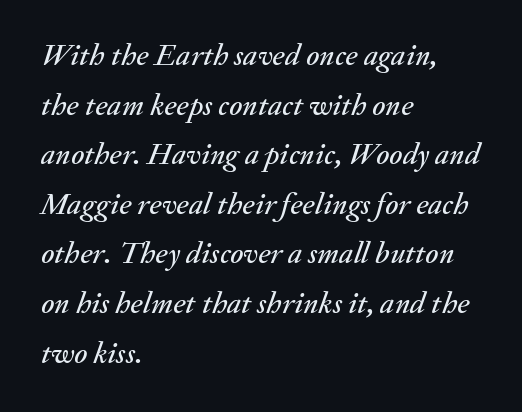
The image shows 31 px text type, italic (leaning right); set left-aligned, normal line spacing (1.6x), normal letter spacing, not underlined; medium stroke contrast and a small x-height.
